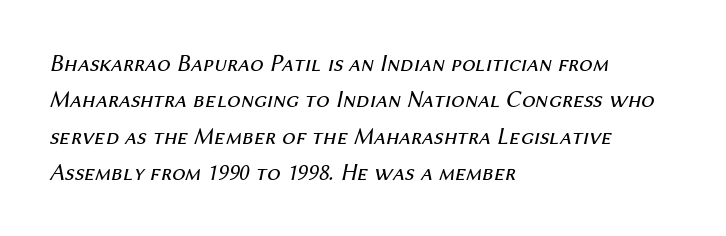
{"italic": "yes", "lean": "right", "slant_degrees": 12, "bold": "no", "underline": "no", "align": "left", "line_spacing": "normal", "line_spacing_ratio": 1.52, "letter_spacing": "normal", "letter_spacing_em": 0.0, "glyph_px": 24}
